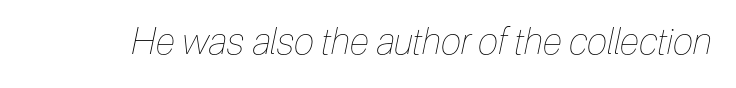
{"italic": "yes", "lean": "right", "slant_degrees": 12, "bold": "no", "weight": "thin", "width": "condensed", "stroke_contrast": "low", "x_height": "medium", "monospaced": "no", "underline": "no", "letter_spacing": "normal", "letter_spacing_em": 0.0, "glyph_px": 37}
